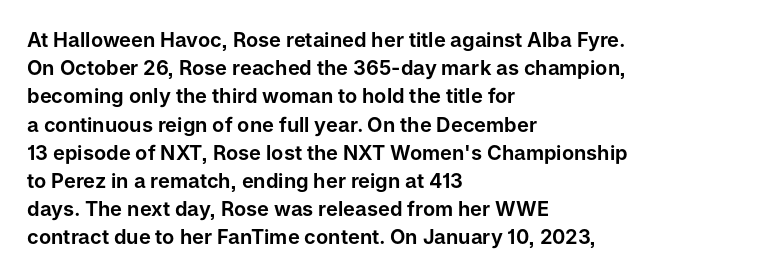
The image shows 20 px text type, upright; set left-aligned, normal line spacing (1.41x), normal letter spacing, not underlined.
